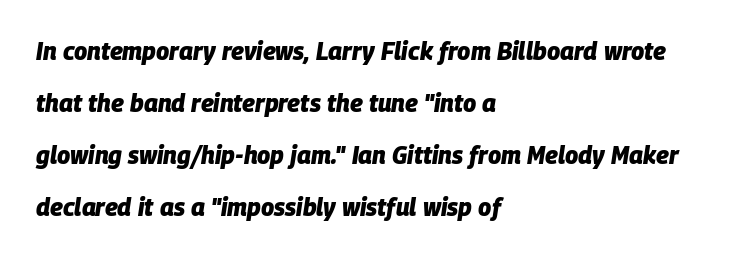
{"italic": "yes", "lean": "right", "slant_degrees": 9, "bold": "yes", "underline": "no", "align": "left", "line_spacing": "loose", "line_spacing_ratio": 2.17, "letter_spacing": "normal", "letter_spacing_em": 0.0, "glyph_px": 24}
